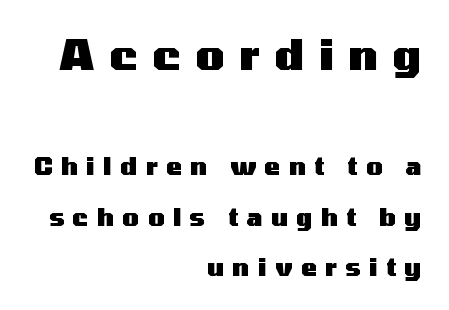
{"serif": "no", "italic": "no", "bold": "yes", "weight": "heavy", "width": "wide", "stroke_contrast": "medium", "x_height": "medium", "monospaced": "no", "underline": "no", "align": "right", "line_spacing": "loose", "line_spacing_ratio": 2.12, "letter_spacing": "wide", "letter_spacing_em": 0.35, "larger_block": "first", "size_ratio": 1.75, "glyph_px": 42}
